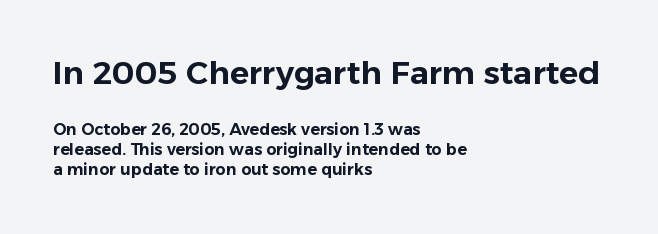
Horizontal alignment here is leftward, the default for most running prose. One glance says typical: line gaps are just what's usual. Compare the two chunks: the upper has the greater cap height. This is the regular roman posture of the typeface. A typesetter would label this face a sans. Varying glyph widths throughout — classic text-font behaviour.
